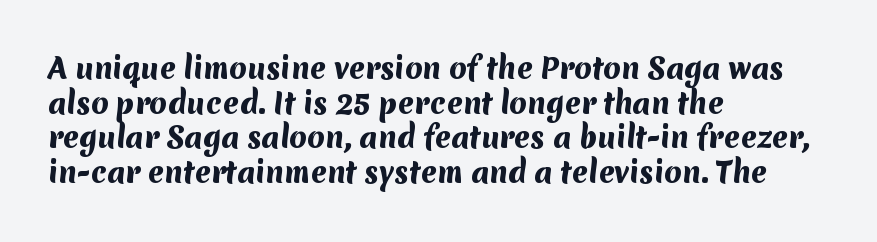
The image shows 28 px heavy sans-serif type; set left-aligned, line spacing 1.24x, normal letter spacing, not underlined; medium stroke contrast and a medium x-height.
